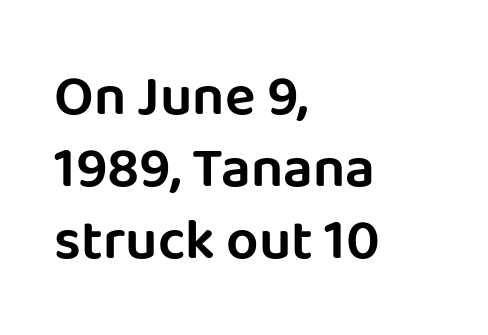
The image shows 57 px sans-serif type, upright; set left-aligned, normal line spacing (1.26x), normal letter spacing, not underlined; low stroke contrast and a large x-height.
